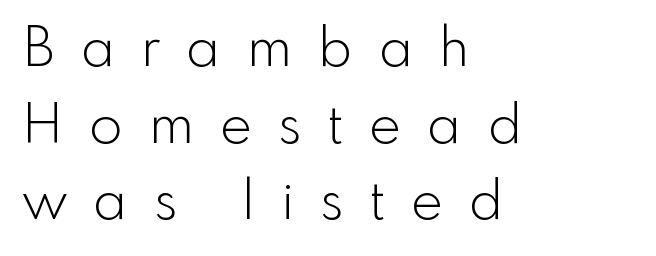
These lines are composed in type without serifs. Does extra space separate the letters? Yes, quite a lot of it. The words here are not underlined. Notice how the passage keeps a crisp vertical edge on the left only. Vertical strokes here are truly vertical.
